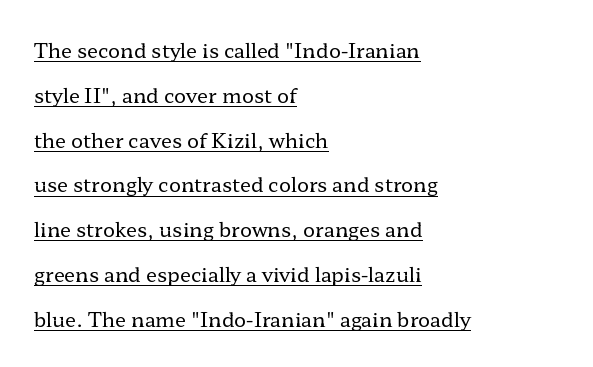
The image shows 20 px text type, upright; set left-aligned, loose line spacing (2.24x), normal letter spacing, underlined.
